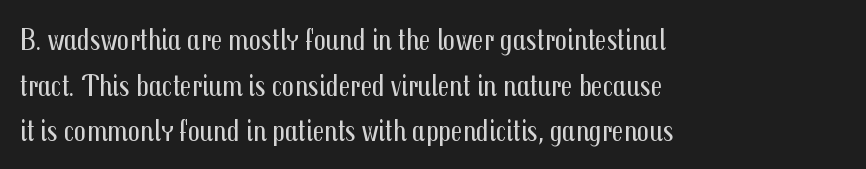
{"serif": "no", "italic": "no", "bold": "no", "weight": "regular", "width": "condensed", "stroke_contrast": "medium", "x_height": "medium", "monospaced": "no", "underline": "no", "align": "left", "line_spacing": "normal", "line_spacing_ratio": 1.52, "letter_spacing": "normal", "letter_spacing_em": 0.0, "glyph_px": 30}
